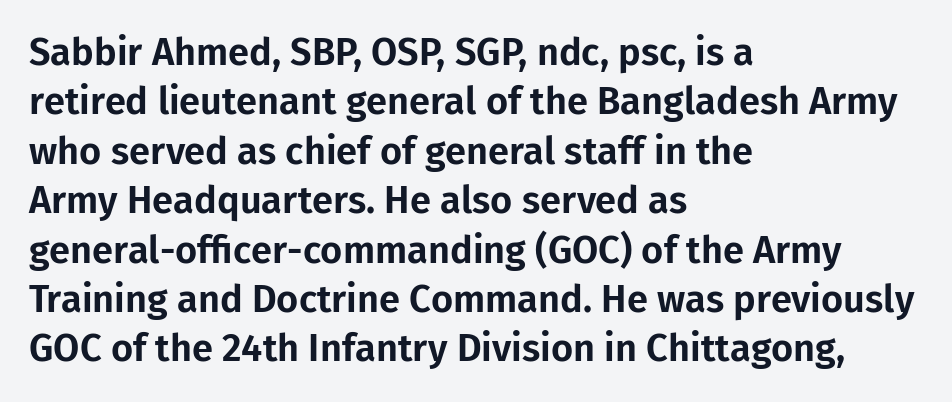
{"serif": "no", "italic": "no", "width": "normal", "stroke_contrast": "low", "x_height": "medium", "monospaced": "no", "underline": "no", "align": "left", "line_spacing": "normal", "line_spacing_ratio": 1.3, "letter_spacing": "normal", "letter_spacing_em": 0.0, "glyph_px": 38}
